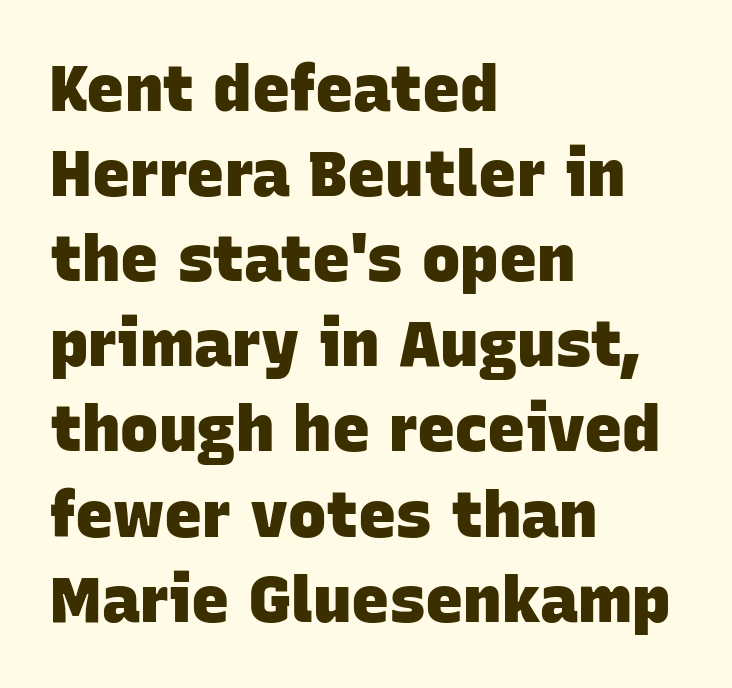
Q: Is the text bold? A: Yes.
Q: Is the typeface a serif or a sans-serif typeface? A: Sans-serif.
Q: Is the text underlined? A: No.
Q: How is the paragraph aligned? A: Left-aligned.
Q: Is the spacing between letters normal or unusually wide? A: Normal.
Q: Is the spacing between lines tight, normal or loose? A: Normal.
Q: Width (condensed, normal, or wide)? A: Normal.
Q: Stroke contrast? A: Low.
Q: x-height? A: Large.
Q: Monospaced? A: No.
